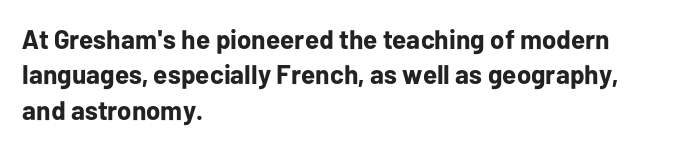
A clean baseline with only descenders dipping below it. These lines stack with their left ends in a neat column. Regular leading. Pretty heavy lettering here — definitely bold. Does extra space separate the letters? No, they use regular spacing.
